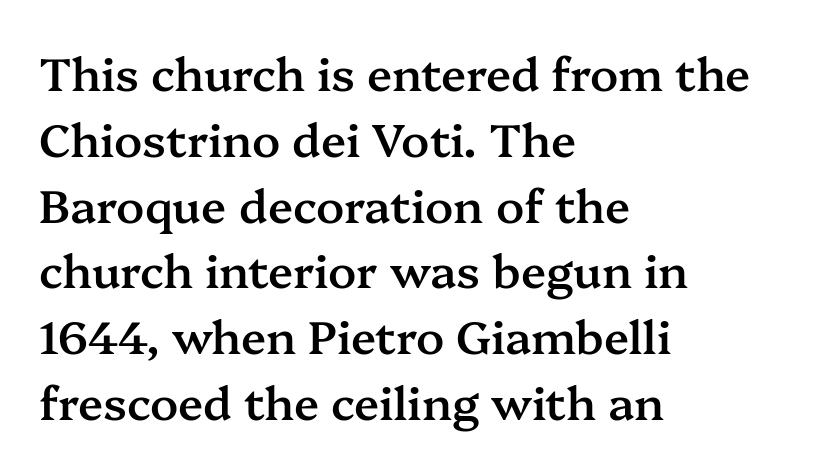
The image shows 46 px semibold serif type, upright; set left-aligned, normal line spacing (1.43x), normal letter spacing, not underlined; medium stroke contrast and a medium x-height.
